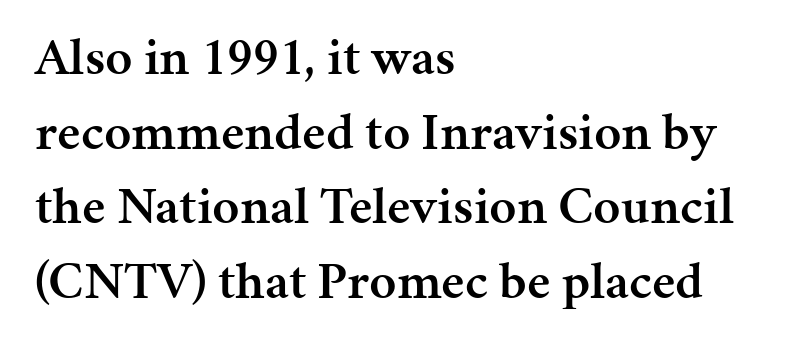
Q: Is the text bold? A: Semi-bold.
Q: Is the text italic (slanted)? A: No, it is upright.
Q: Is the typeface a serif or a sans-serif typeface? A: Serif.
Q: Is the text underlined? A: No.
Q: How is the paragraph aligned? A: Left-aligned.
Q: Is the spacing between letters normal or unusually wide? A: Normal.
Q: Is the spacing between lines tight, normal or loose? A: Normal.
Q: Width (condensed, normal, or wide)? A: Normal.
Q: Stroke contrast? A: Medium.
Q: x-height? A: Medium.
Q: Monospaced? A: No.
